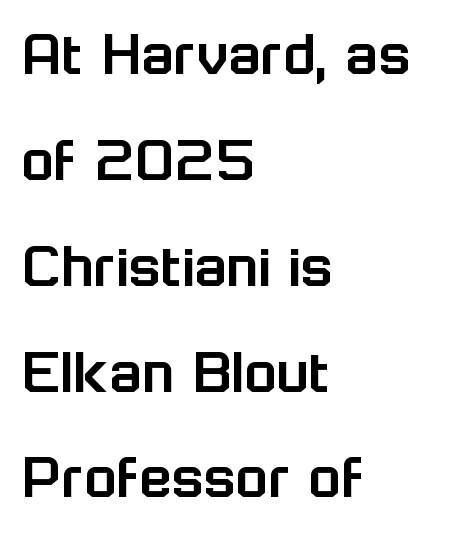
The designer left line spacing at the default. Typographically, this falls in the sans-serif category. Is the letter spacing exaggerated? No — it looks like the ordinary default. The rendering uses natural spacing where letterforms have individual widths. Does the lettering tilt? It doesn't — this is upright. The typesetter chose a ragged-right arrangement here.
